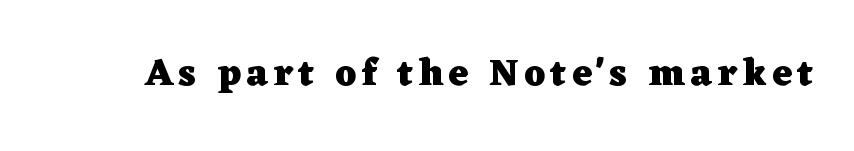
{"serif": "yes", "italic": "no", "bold": "yes", "weight": "heavy", "width": "wide", "stroke_contrast": "low", "x_height": "medium", "monospaced": "no", "underline": "no", "glyph_px": 38}
